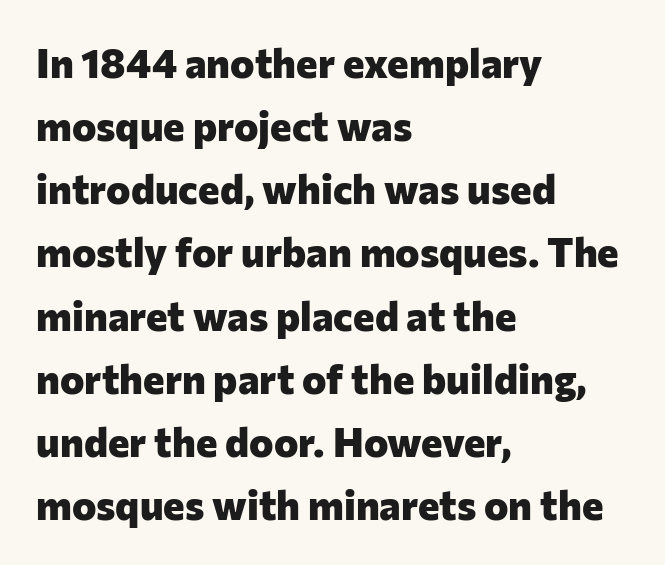
Is there much room between lines? A standard amount, neither cramped nor airy. Does the weight exceed regular? Yes, all the way to bold. The rendering uses natural spacing where letterforms have individual widths. Letterform terminals end flat and unadorned throughout the passage. These lines are set flush left with a ragged right edge. Words appear dense and cohesive because spacing is normal.
